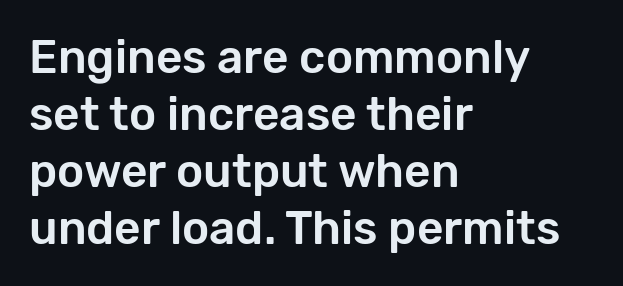
{"serif": "no", "italic": "no", "width": "normal", "stroke_contrast": "low", "x_height": "medium", "monospaced": "no", "underline": "no", "align": "left", "line_spacing_ratio": 1.24, "letter_spacing": "normal", "letter_spacing_em": 0.0, "glyph_px": 46}
